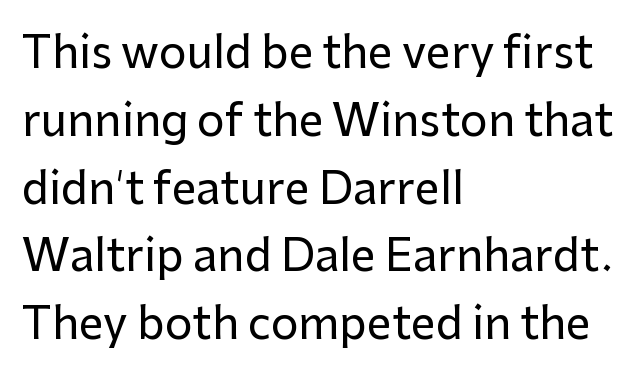
The vertical gap from one line to the next is medium. The face used here is a sans, in the tradition of grotesques and geometrics. Left-aligned paragraph, ragged on the right. Nothing unusual about the tracking: characters are spaced as the font intends. Unlike italic type, these characters show no tilt at all.
